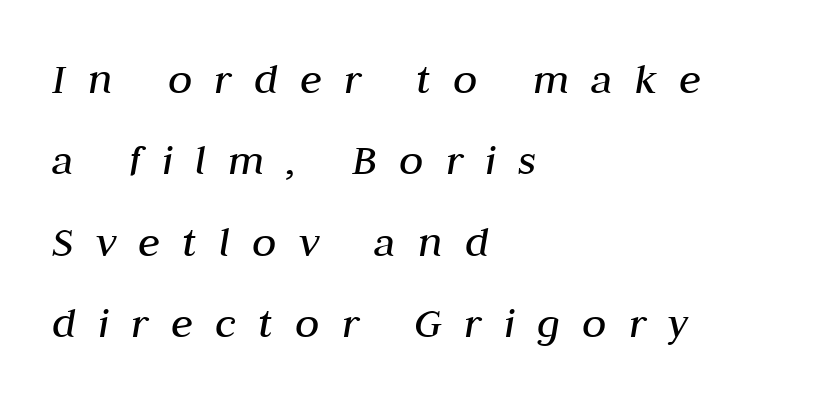
Varying glyph widths throughout — classic text-font behaviour. Stroke thickness stays within the range of a standard reading face or lighter. All the whitespace from short lines collects on the right. The passage shown is not underscored anywhere. Compared with typical body copy, the letter spacing here is much looser. The letters are slanted; this is an italic face.
